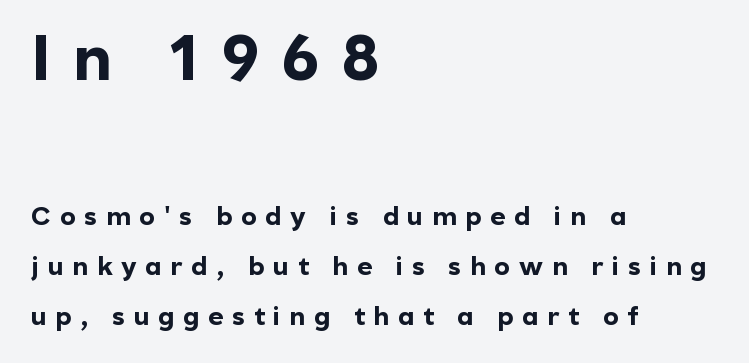
The image shows 64 px bold sans-serif type, upright; set left-aligned, loose line spacing (1.92x), unusually wide letter spacing (+0.34 em), not underlined; the first (top) block is 2.46x larger; a medium x-height.
